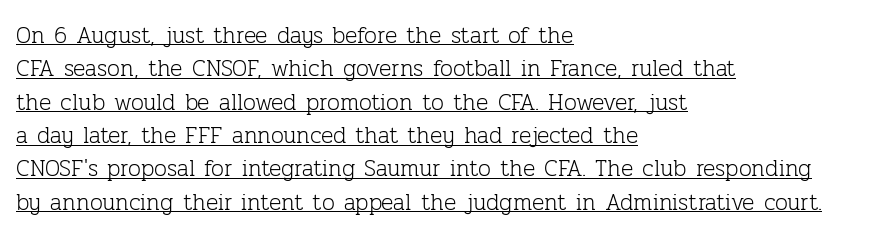
{"italic": "no", "bold": "no", "underline": "yes", "align": "left", "line_spacing": "normal", "line_spacing_ratio": 1.45, "letter_spacing": "normal", "letter_spacing_em": 0.0, "glyph_px": 23}
